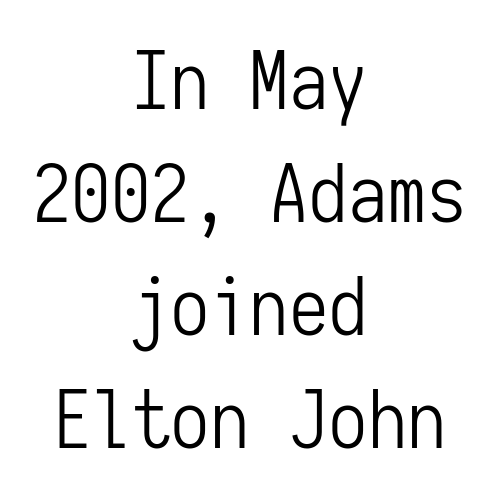
{"serif": "no", "italic": "no", "bold": "no", "weight": "light", "width": "condensed", "stroke_contrast": "low", "x_height": "medium", "monospaced": "yes", "underline": "no", "align": "center", "line_spacing": "normal", "line_spacing_ratio": 1.43, "letter_spacing": "normal", "letter_spacing_em": 0.0, "glyph_px": 79}
